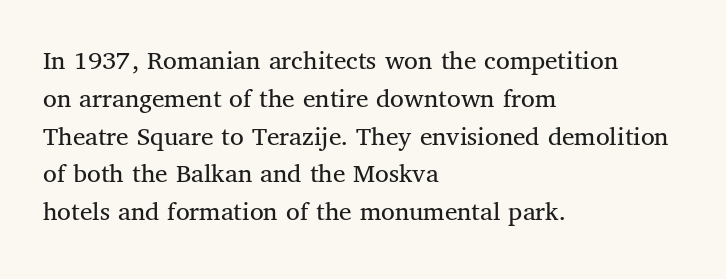
{"serif": "yes", "italic": "no", "bold": "no", "weight": "regular", "width": "normal", "stroke_contrast": "medium", "x_height": "medium", "monospaced": "no", "underline": "no", "align": "left", "line_spacing": "normal", "line_spacing_ratio": 1.35, "letter_spacing": "normal", "letter_spacing_em": 0.0, "glyph_px": 28}
